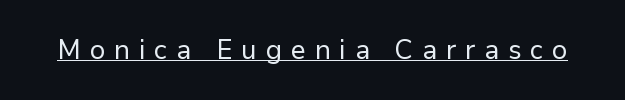
{"italic": "no", "bold": "no", "underline": "yes", "letter_spacing": "wide", "letter_spacing_em": 0.32, "glyph_px": 27}
